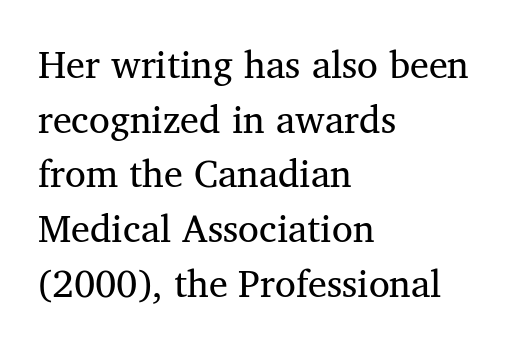
The image shows 38 px regular-weight serif type; set left-aligned, normal line spacing (1.44x), normal letter spacing, not underlined; medium stroke contrast and a medium x-height.
